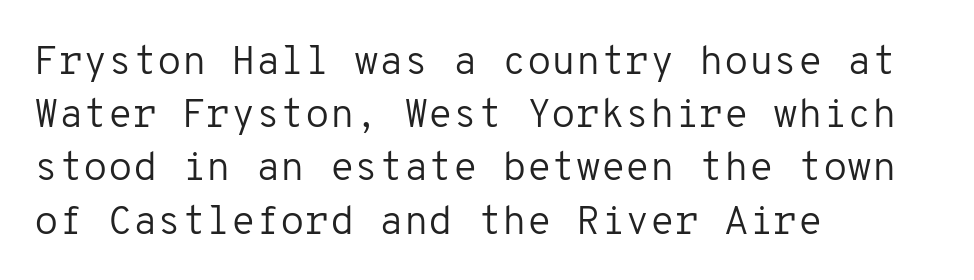
Q: Is the text bold? A: No.
Q: Is the text italic (slanted)? A: No, it is upright.
Q: Is the typeface a serif or a sans-serif typeface? A: Sans-serif.
Q: Is the text underlined? A: No.
Q: How is the paragraph aligned? A: Left-aligned.
Q: Is the spacing between letters normal or unusually wide? A: Normal.
Q: Is the spacing between lines tight, normal or loose? A: Normal.
Q: Width (condensed, normal, or wide)? A: Normal.
Q: Stroke contrast? A: Low.
Q: x-height? A: Medium.
Q: Monospaced? A: Yes.
